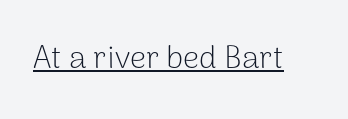
{"serif": "no", "italic": "no", "bold": "no", "weight": "light", "width": "normal", "stroke_contrast": "low", "x_height": "medium", "monospaced": "no", "underline": "yes", "letter_spacing": "normal", "letter_spacing_em": 0.0, "glyph_px": 32}
